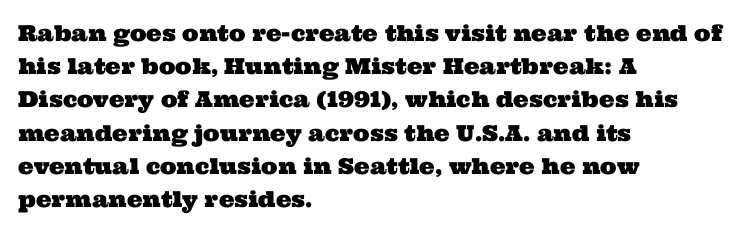
Is the letter spacing exaggerated? No — it looks like the ordinary default. Honestly, the row spacing looks completely unremarkable. This sample is left-justified, so line endings fall wherever the words run out. The space beneath each line is pristine and unruled.
